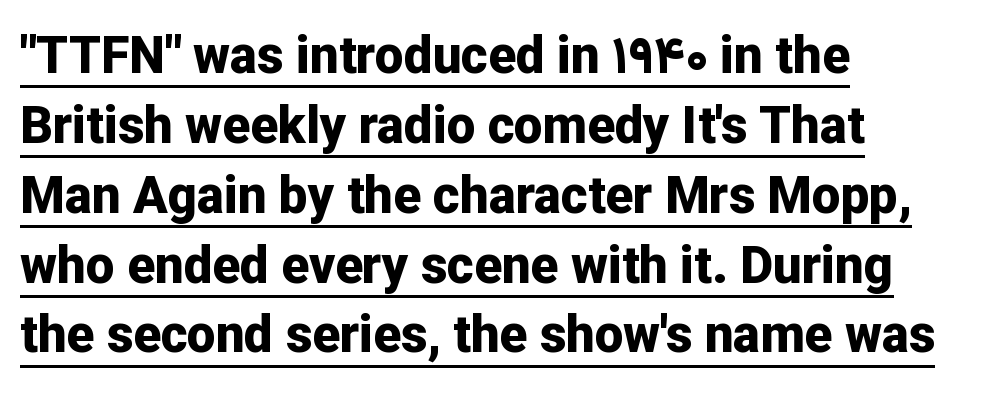
Notice how a bar underscores the lettering throughout. Each word holds together tightly as a unit, with standard inter-letter gaps. These lines are set flush left with a ragged right edge. Chunky letters — that's bold for sure. Evenly set lines give the paragraph a standard silhouette.
